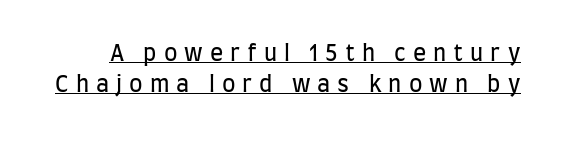
The image shows 22 px text type, upright; set normal line spacing (1.43x), unusually wide letter spacing (+0.32 em), underlined.
